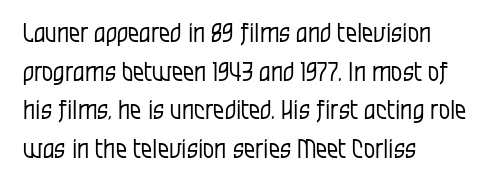
The image shows 25 px text type, upright; set left-aligned, normal line spacing (1.55x), normal letter spacing, not underlined.
